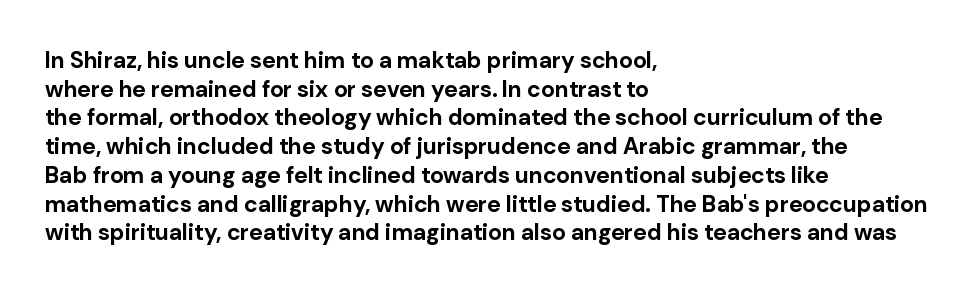
In CSS terms this would be text-align: left. On the weight axis this lands at bold, roughly 700. No word sits above an underline. Regarding leading, the lines here are spaced in the standard way. Quick note: not italic, upright. Glyph-to-glyph distance matches everyday printed text.
